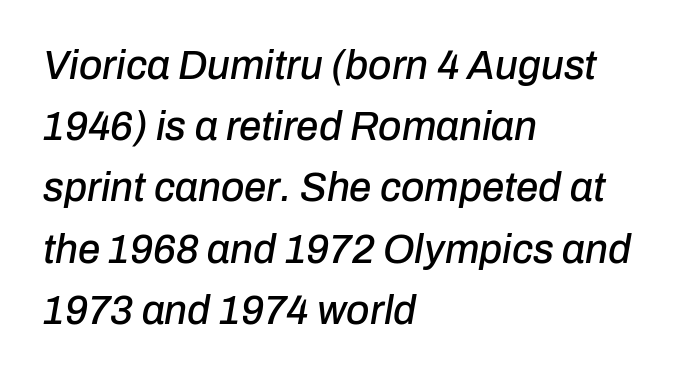
{"italic": "yes", "lean": "right", "slant_degrees": 10, "width": "normal", "stroke_contrast": "low", "x_height": "medium", "monospaced": "no", "underline": "no", "align": "left", "line_spacing": "normal", "line_spacing_ratio": 1.53, "letter_spacing": "normal", "letter_spacing_em": 0.0, "glyph_px": 40}
